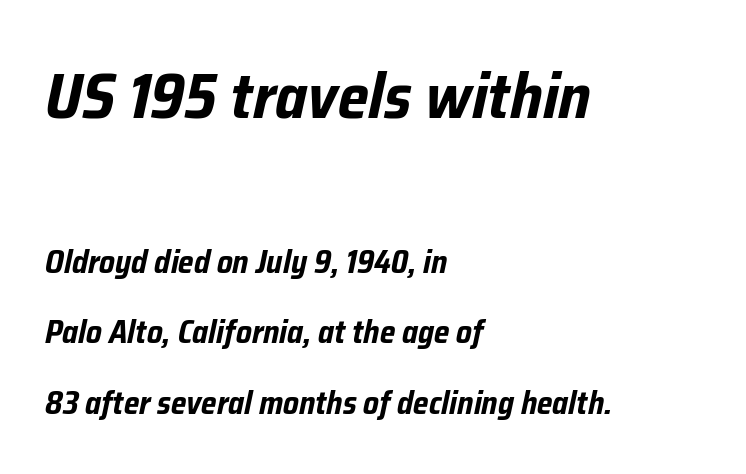
Q: Is the text bold? A: Yes.
Q: Is the text italic (slanted)? A: Yes, it leans right by about 12 degrees.
Q: Is the text underlined? A: No.
Q: How is the paragraph aligned? A: Left-aligned.
Q: Is the spacing between letters normal or unusually wide? A: Normal.
Q: Is the spacing between lines tight, normal or loose? A: Loose.
Q: Which block of text is set in a larger size, the first (top) or the second (bottom)? A: The first (top) one.
Q: Width (condensed, normal, or wide)? A: Condensed.
Q: Stroke contrast? A: Low.
Q: x-height? A: Medium.
Q: Monospaced? A: No.
